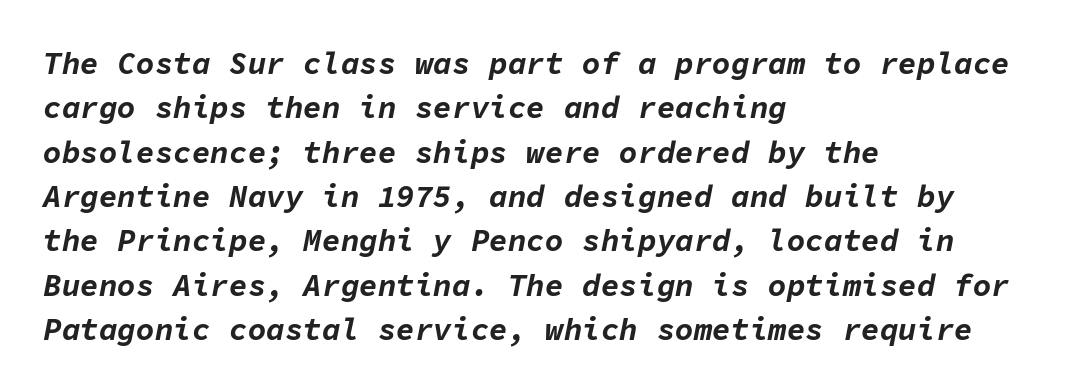
The image shows 31 px bold type, italic (leaning right), monospaced; set left-aligned, normal line spacing (1.43x), normal letter spacing, not underlined; low stroke contrast and a medium x-height.
